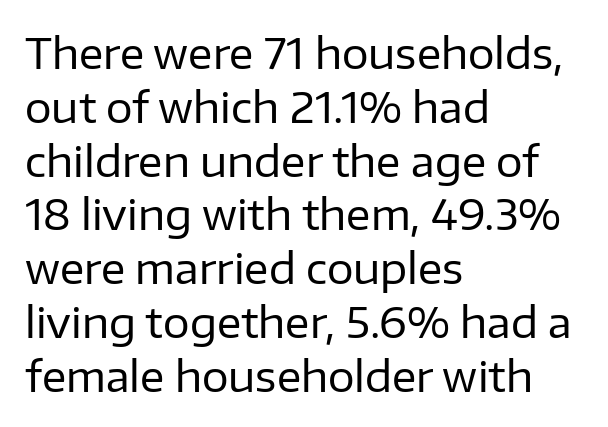
Evenly set lines give the paragraph a standard silhouette. The space directly below the letters is spotless. This sample uses an upright cut, with every glyph sitting square on the baseline. The typeface chosen for these lines omits serifs.
